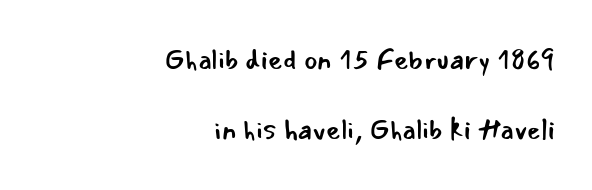
Q: Is the text bold? A: No.
Q: Is the text italic (slanted)? A: No, it is upright.
Q: Is the typeface a serif or a sans-serif typeface? A: Sans-serif.
Q: Is the text underlined? A: No.
Q: How is the paragraph aligned? A: Right-aligned.
Q: Is the spacing between letters normal or unusually wide? A: Normal.
Q: Is the spacing between lines tight, normal or loose? A: Loose.
Q: Width (condensed, normal, or wide)? A: Normal.
Q: Stroke contrast? A: Low.
Q: x-height? A: Small.
Q: Monospaced? A: No.
